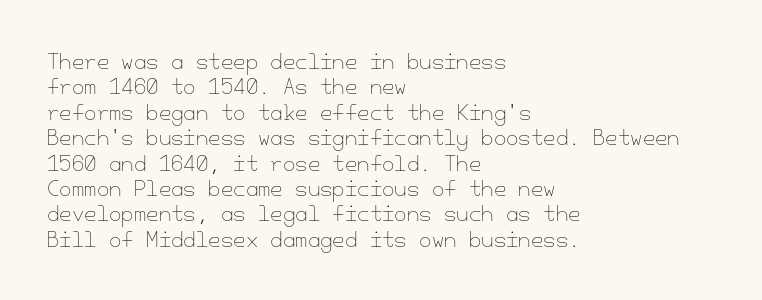
{"italic": "no", "bold": "no", "underline": "no", "align": "left", "line_spacing": "normal", "line_spacing_ratio": 1.27, "letter_spacing": "normal", "letter_spacing_em": 0.0, "glyph_px": 20}
